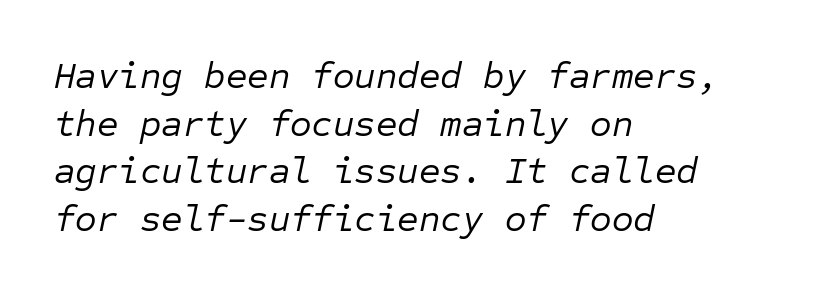
Typeset ragged right — the left edge is the straight one. Note the uniform advance width — an 'i' takes as much space as an 'm'. Is the type slanted? Yes — the strokes lean at a clear angle. Descender tails drop into unmarked territory. Stroke thickness stays within the range of a standard reading face or lighter.
